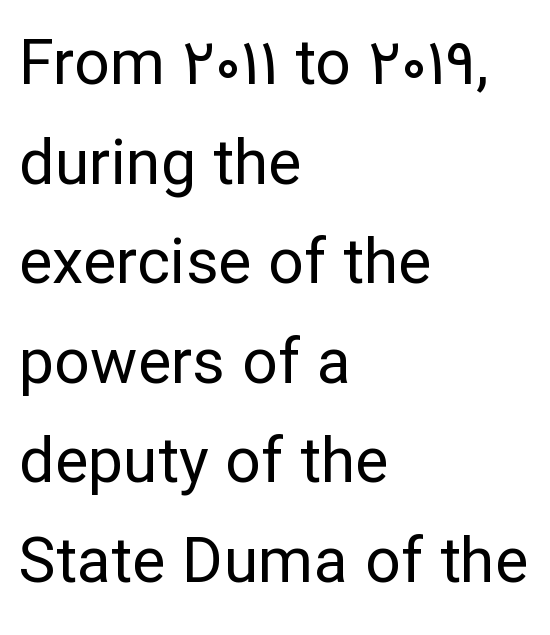
Q: Is the text bold? A: No.
Q: Is the text italic (slanted)? A: No, it is upright.
Q: Is the typeface a serif or a sans-serif typeface? A: Sans-serif.
Q: Is the text underlined? A: No.
Q: How is the paragraph aligned? A: Left-aligned.
Q: Is the spacing between letters normal or unusually wide? A: Normal.
Q: Is the spacing between lines tight, normal or loose? A: Normal.
Q: Width (condensed, normal, or wide)? A: Normal.
Q: Stroke contrast? A: Low.
Q: x-height? A: Medium.
Q: Monospaced? A: No.
